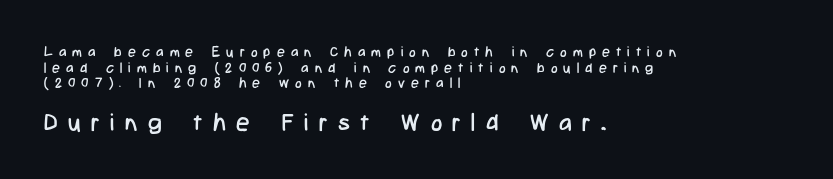
The image shows 24 px text type, upright; set left-aligned, tight line spacing (1.11x), unusually wide letter spacing (+0.44 em), not underlined; the second (bottom) block is 1.71x larger.
